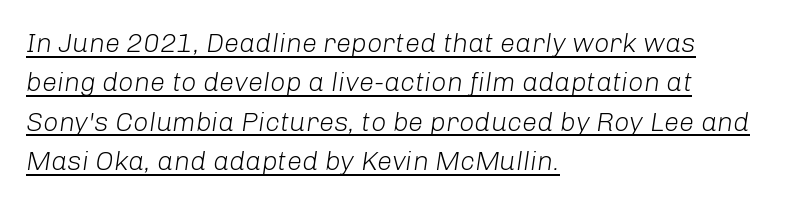
{"italic": "yes", "lean": "right", "slant_degrees": 8, "bold": "no", "underline": "yes", "align": "left", "line_spacing": "normal", "line_spacing_ratio": 1.46, "letter_spacing": "normal", "letter_spacing_em": 0.0, "glyph_px": 27}
